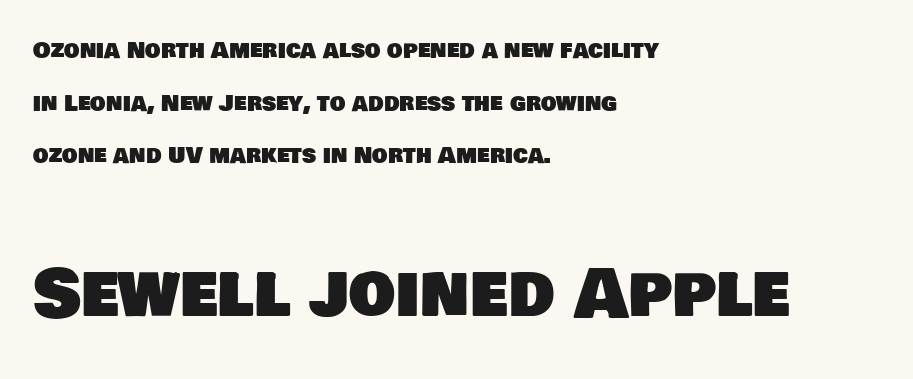
Q: Is the typeface a serif or a sans-serif typeface? A: Sans-serif.
Q: Is the text underlined? A: No.
Q: How is the paragraph aligned? A: Left-aligned.
Q: Is the spacing between letters normal or unusually wide? A: Normal.
Q: Is the spacing between lines tight, normal or loose? A: Loose.
Q: Which block of text is set in a larger size, the first (top) or the second (bottom)? A: The second (bottom) one.
Q: Width (condensed, normal, or wide)? A: Normal.
Q: Stroke contrast? A: Low.
Q: x-height? A: Large.
Q: Monospaced? A: No.
